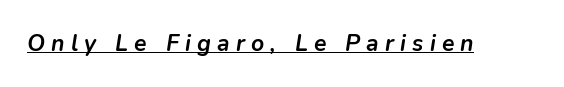
The image shows 23 px bold type, italic (leaning right); set unusually wide letter spacing (+0.27 em), underlined.
